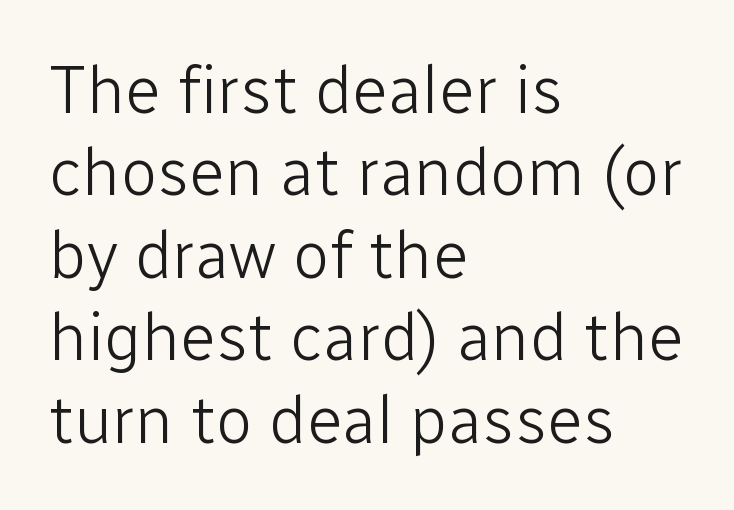
{"serif": "no", "italic": "no", "bold": "no", "weight": "light", "width": "normal", "stroke_contrast": "low", "x_height": "medium", "monospaced": "no", "underline": "no", "align": "left", "line_spacing_ratio": 1.23, "letter_spacing": "normal", "letter_spacing_em": 0.0, "glyph_px": 67}
